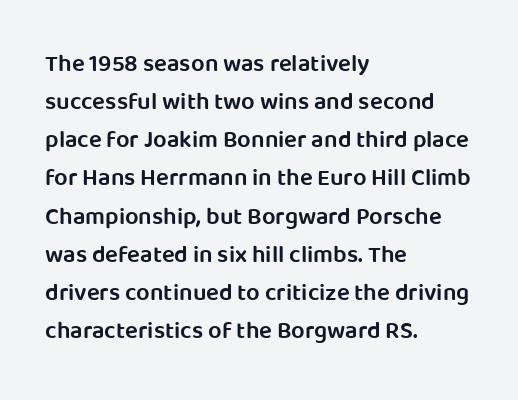
Q: Is the text bold? A: Semi-bold.
Q: Is the text italic (slanted)? A: No, it is upright.
Q: Is the text underlined? A: No.
Q: How is the paragraph aligned? A: Left-aligned.
Q: Is the spacing between letters normal or unusually wide? A: Normal.
Q: Is the spacing between lines tight, normal or loose? A: Normal.
